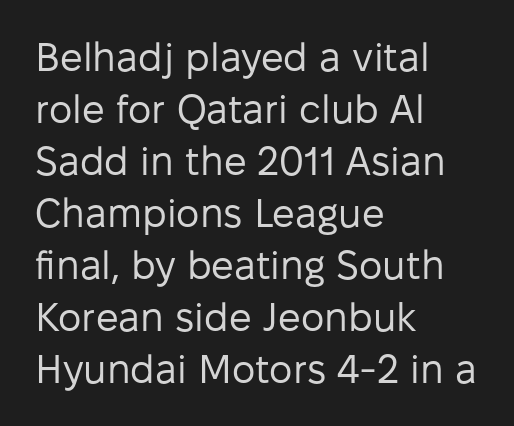
{"serif": "no", "italic": "no", "bold": "no", "weight": "regular", "width": "normal", "stroke_contrast": "low", "x_height": "medium", "monospaced": "no", "underline": "no", "align": "left", "line_spacing": "normal", "line_spacing_ratio": 1.3, "letter_spacing": "normal", "letter_spacing_em": 0.0, "glyph_px": 40}
